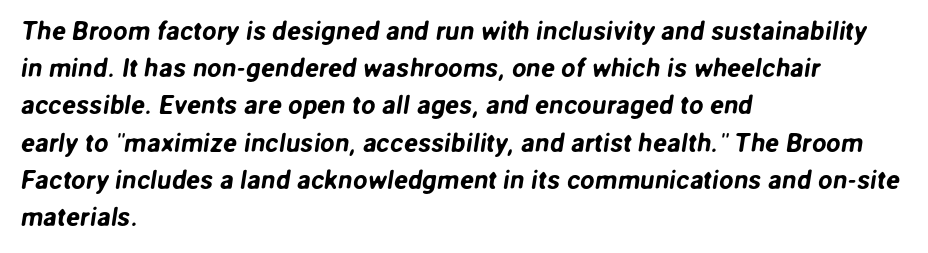
{"underline": "no", "align": "left", "line_spacing": "normal", "line_spacing_ratio": 1.43, "letter_spacing": "normal", "letter_spacing_em": 0.0, "glyph_px": 26}
